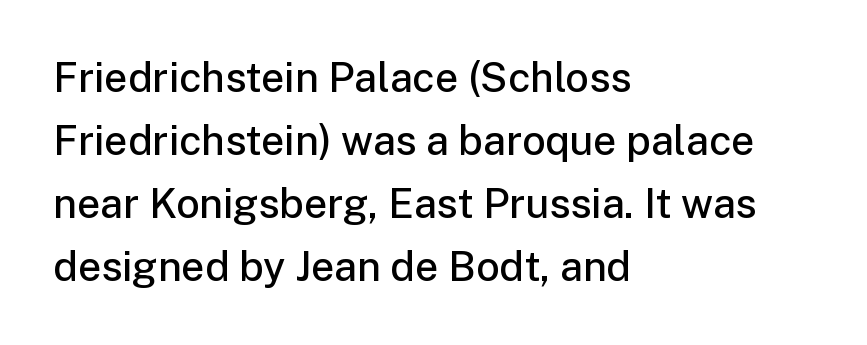
Q: Is the text bold? A: Semi-bold.
Q: Is the text italic (slanted)? A: No, it is upright.
Q: Is the typeface a serif or a sans-serif typeface? A: Sans-serif.
Q: Is the text underlined? A: No.
Q: How is the paragraph aligned? A: Left-aligned.
Q: Is the spacing between letters normal or unusually wide? A: Normal.
Q: Is the spacing between lines tight, normal or loose? A: Normal.
Q: Width (condensed, normal, or wide)? A: Normal.
Q: Stroke contrast? A: Low.
Q: x-height? A: Medium.
Q: Monospaced? A: No.
